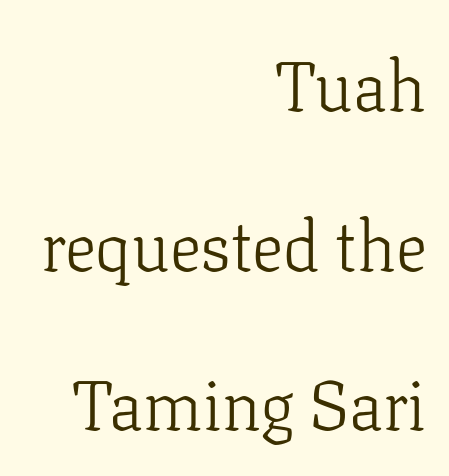
{"serif": "yes", "italic": "no", "bold": "no", "weight": "light", "width": "normal", "stroke_contrast": "low", "x_height": "medium", "monospaced": "no", "underline": "no", "align": "right", "line_spacing": "loose", "line_spacing_ratio": 2.28, "letter_spacing": "normal", "letter_spacing_em": 0.0, "glyph_px": 70}
